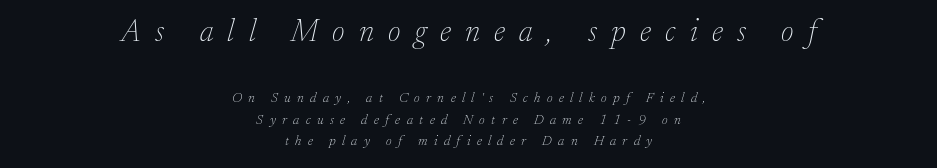
The image shows 31 px thin serif type, italic (leaning right); set centered, normal line spacing (1.55x), unusually wide letter spacing (+0.46 em), not underlined; the first (top) block is 2.21x larger; low stroke contrast and a small x-height.
